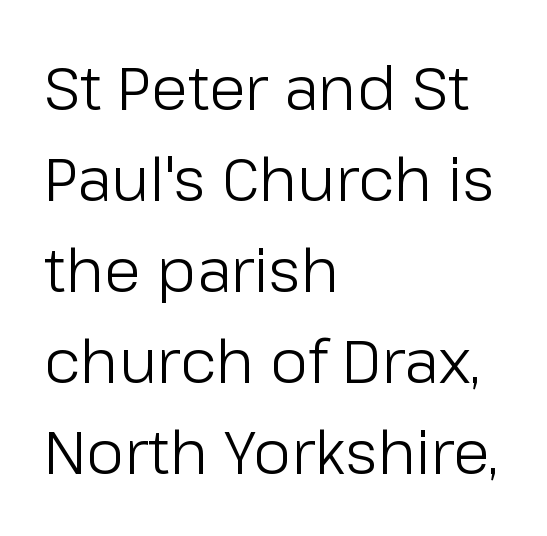
The image shows 61 px light sans-serif type, upright; set left-aligned, normal line spacing (1.49x), normal letter spacing, not underlined; low stroke contrast and a medium x-height.
